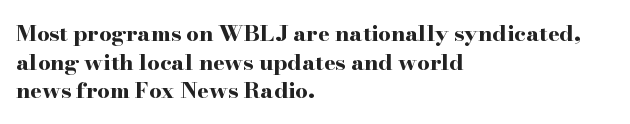
Q: Is the text bold? A: Yes.
Q: Is the text italic (slanted)? A: No, it is upright.
Q: Is the text underlined? A: No.
Q: How is the paragraph aligned? A: Left-aligned.
Q: Is the spacing between letters normal or unusually wide? A: Normal.
Q: Is the spacing between lines tight, normal or loose? A: Normal.
